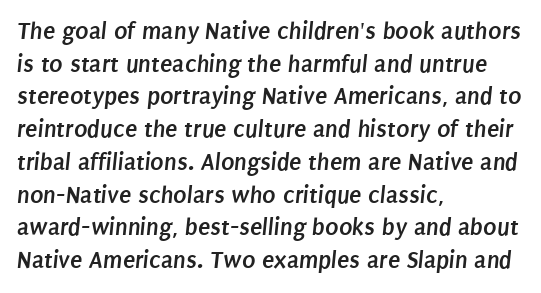
The image shows 25 px bold type; set left-aligned, normal line spacing (1.31x), normal letter spacing, not underlined.
